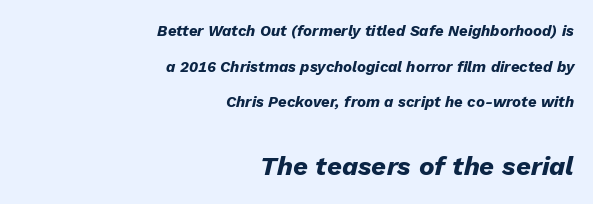
Q: Is the text bold? A: Yes.
Q: Is the text italic (slanted)? A: Yes, it leans right by about 13 degrees.
Q: Is the text underlined? A: No.
Q: How is the paragraph aligned? A: Right-aligned.
Q: Is the spacing between letters normal or unusually wide? A: Normal.
Q: Is the spacing between lines tight, normal or loose? A: Loose.
Q: Which block of text is set in a larger size, the first (top) or the second (bottom)? A: The second (bottom) one.
